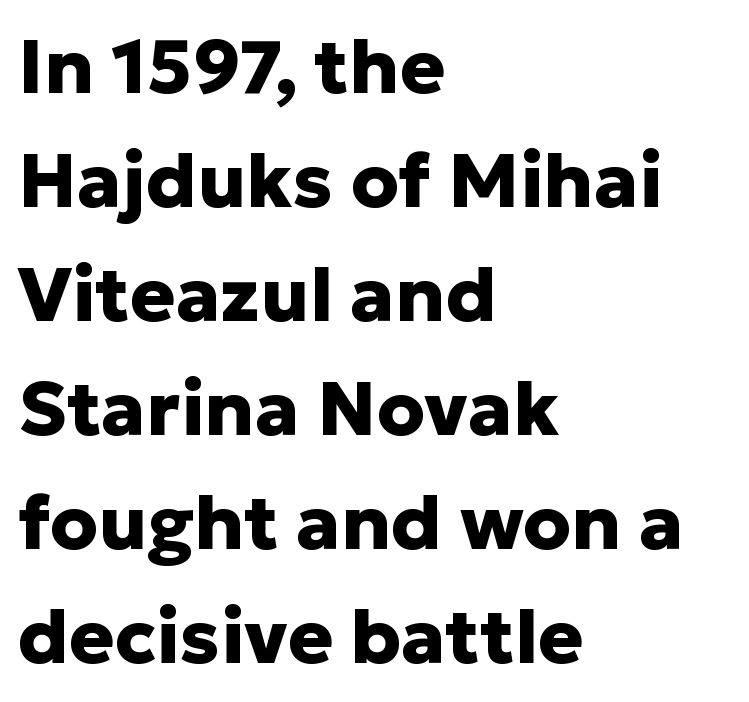
Q: Is the text bold? A: Yes.
Q: Is the text italic (slanted)? A: No, it is upright.
Q: Is the typeface a serif or a sans-serif typeface? A: Sans-serif.
Q: Is the text underlined? A: No.
Q: How is the paragraph aligned? A: Left-aligned.
Q: Is the spacing between letters normal or unusually wide? A: Normal.
Q: Is the spacing between lines tight, normal or loose? A: Normal.
Q: Width (condensed, normal, or wide)? A: Normal.
Q: Stroke contrast? A: Low.
Q: x-height? A: Medium.
Q: Monospaced? A: No.
